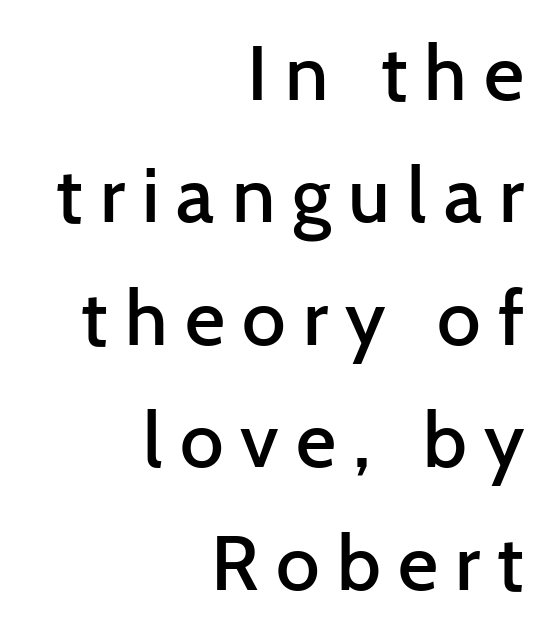
Successive baselines arrive at the customary interval. Varying glyph widths throughout — classic text-font behaviour. Decoration check: the copy has no underline. Upright lettering throughout.
